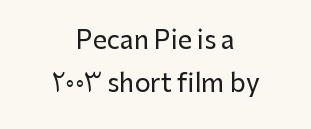
The image shows 25 px text type, upright; set centered, line spacing 1.73x, normal letter spacing, not underlined.
